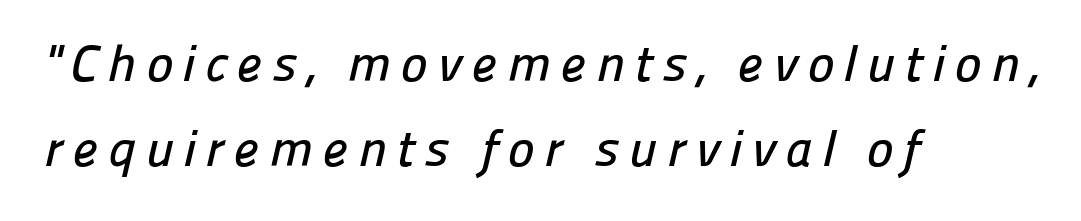
The image shows 51 px sans-serif type; set left-aligned, normal line spacing (1.66x), not underlined; low stroke contrast and a medium x-height.
